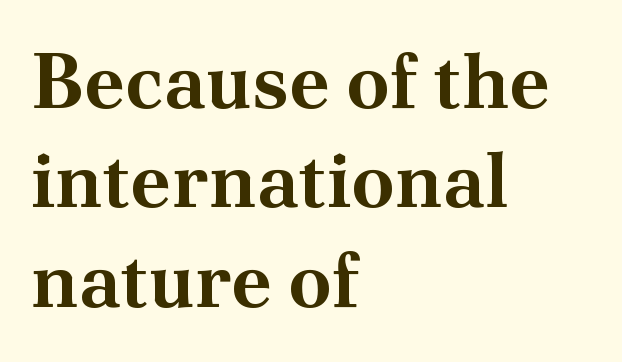
{"serif": "yes", "italic": "no", "bold": "yes", "weight": "bold", "width": "normal", "stroke_contrast": "medium", "x_height": "small", "monospaced": "no", "underline": "no", "align": "left", "line_spacing": "normal", "line_spacing_ratio": 1.29, "letter_spacing": "normal", "letter_spacing_em": 0.0, "glyph_px": 77}
